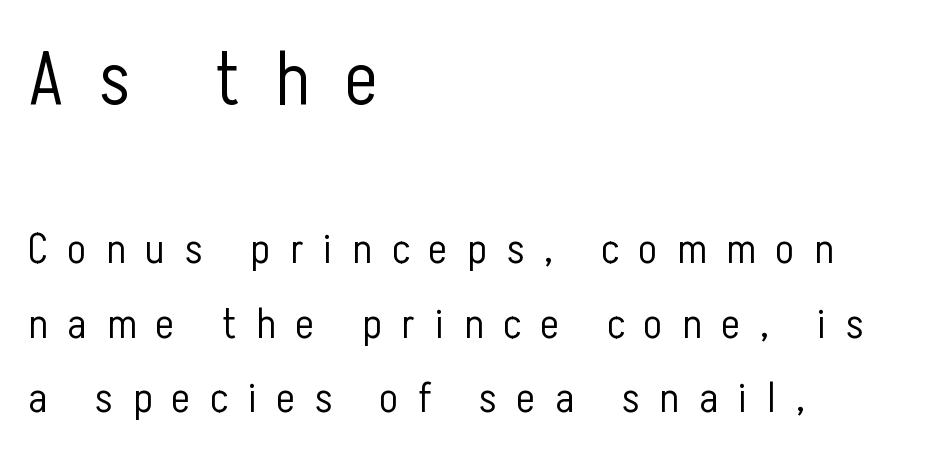
Unlike a traditional serif, this face leaves its strokes unadorned. In CSS terms this would be text-align: left. Stems and bowls with no extra thickness — not bold. The letters stand straight up with perfectly vertical stems. Rule under the text: the space is simply empty.
